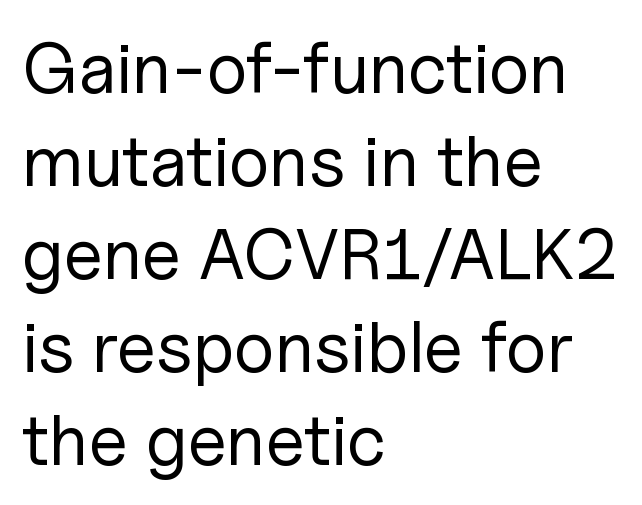
Compared with typical paragraphs, the rows here are spaced about the same. The font sits on the lighter half of the weight spectrum, regular included. Line starts are locked; line ends wander. Do the letters lean? They stand straight.
